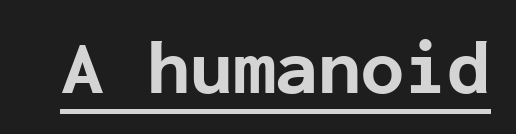
Note the uniform advance width — an 'i' takes as much space as an 'm'. A typesetter would label this face a sans. The letters are bold, with thick, heavy strokes. The typography opts for an upright posture over an oblique one. This sample carries an underscore along the baseline area. Here the glyphs are tracked normally, forming tight word shapes.
